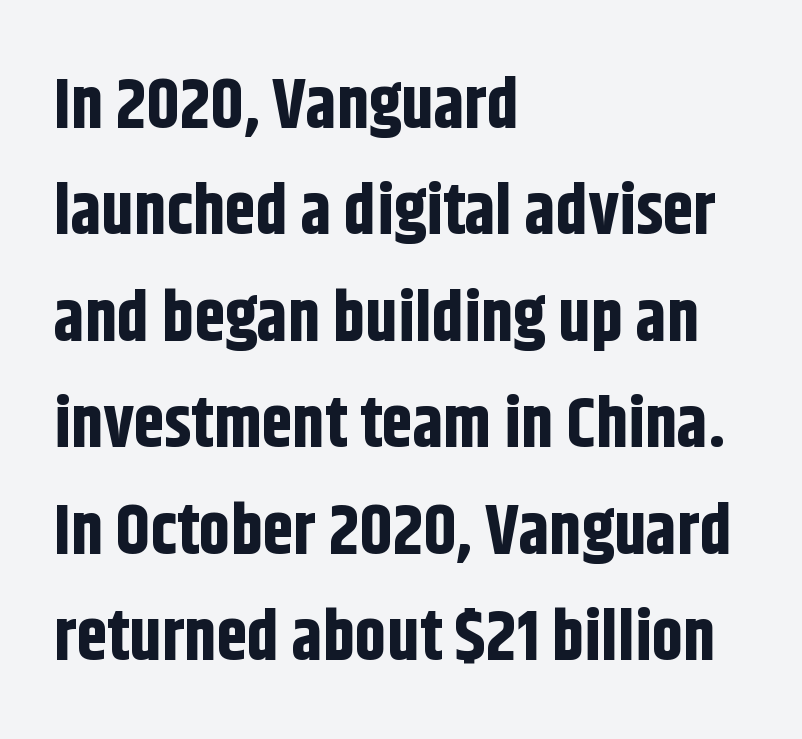
Q: Is the text bold? A: Yes.
Q: Is the text italic (slanted)? A: No, it is upright.
Q: Is the typeface a serif or a sans-serif typeface? A: Sans-serif.
Q: Is the text underlined? A: No.
Q: How is the paragraph aligned? A: Left-aligned.
Q: Is the spacing between letters normal or unusually wide? A: Normal.
Q: Is the spacing between lines tight, normal or loose? A: Normal.
Q: Width (condensed, normal, or wide)? A: Condensed.
Q: Stroke contrast? A: Low.
Q: x-height? A: Large.
Q: Monospaced? A: No.
